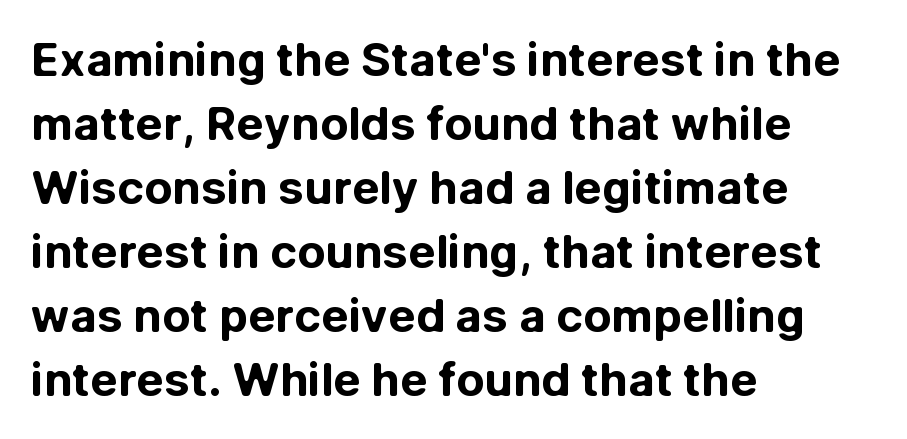
{"serif": "no", "italic": "no", "bold": "yes", "weight": "bold", "width": "normal", "stroke_contrast": "low", "x_height": "medium", "monospaced": "no", "underline": "no", "align": "left", "line_spacing": "normal", "line_spacing_ratio": 1.39, "letter_spacing": "normal", "letter_spacing_em": 0.0, "glyph_px": 46}
